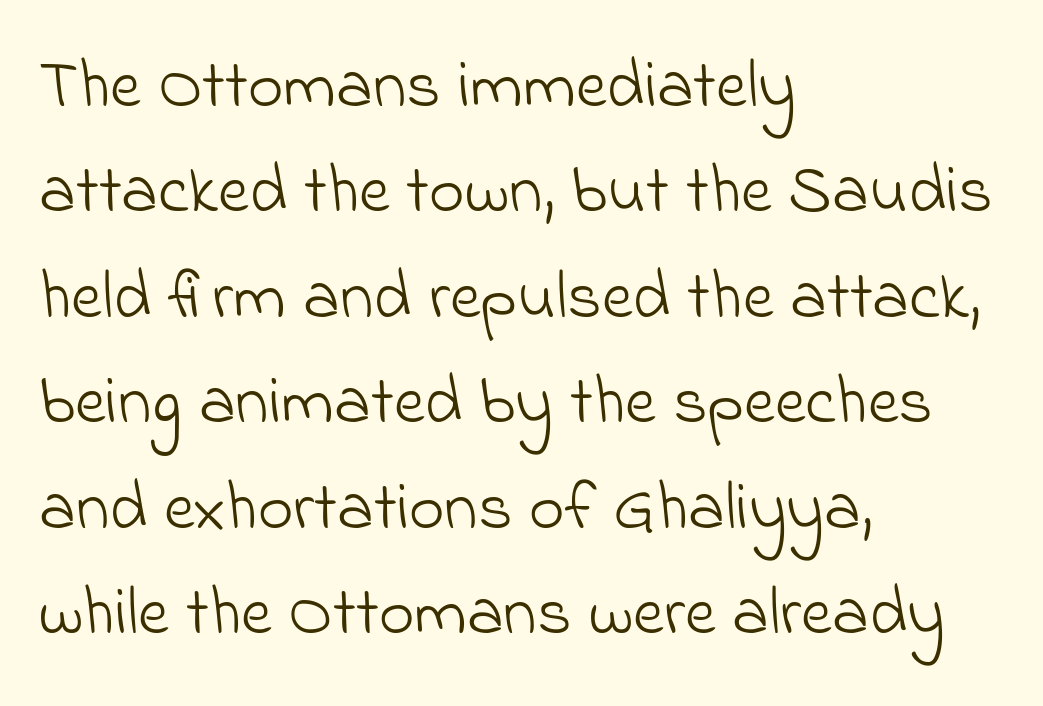
The image shows 68 px light sans-serif type; set left-aligned, normal line spacing (1.55x), normal letter spacing, not underlined; low stroke contrast and a small x-height.
